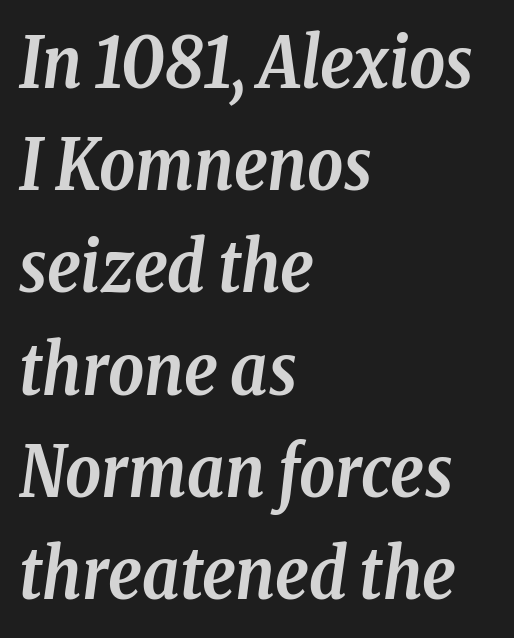
Q: Is the text bold? A: Yes.
Q: Is the text italic (slanted)? A: Yes, it leans right by about 8 degrees.
Q: Is the typeface a serif or a sans-serif typeface? A: Serif.
Q: Is the text underlined? A: No.
Q: How is the paragraph aligned? A: Left-aligned.
Q: Is the spacing between letters normal or unusually wide? A: Normal.
Q: Is the spacing between lines tight, normal or loose? A: Normal.
Q: Width (condensed, normal, or wide)? A: Condensed.
Q: Stroke contrast? A: Low.
Q: x-height? A: Medium.
Q: Monospaced? A: No.
